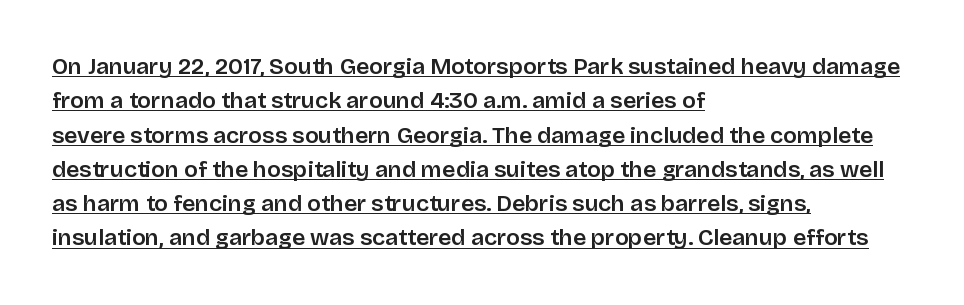
The image shows 23 px text type, upright; set left-aligned, normal line spacing (1.49x), normal letter spacing, underlined.
